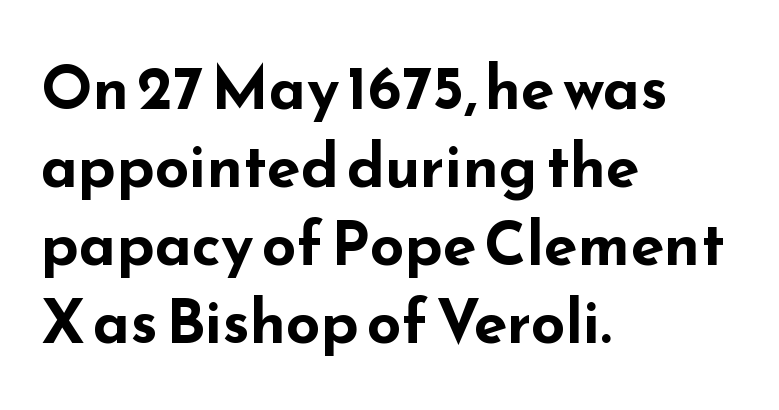
{"serif": "no", "italic": "no", "bold": "yes", "weight": "bold", "width": "wide", "stroke_contrast": "low", "x_height": "small", "monospaced": "no", "underline": "no", "align": "left", "line_spacing": "normal", "line_spacing_ratio": 1.28, "letter_spacing": "normal", "letter_spacing_em": 0.0, "glyph_px": 61}
